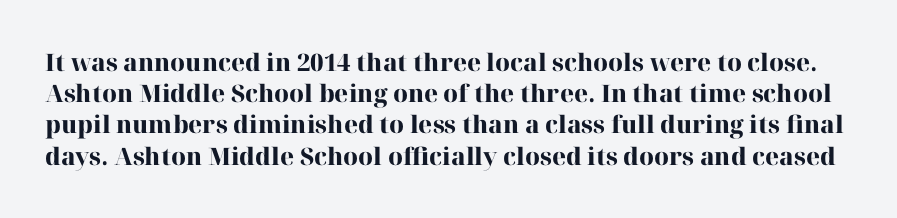
Compared with an ordinary text face, these strokes are far heavier — a full bold. Rows of type keep a routine distance in the vertical direction. Honestly, there is no underline to notice here at all. Posture: straight, roman, zero tilt.
